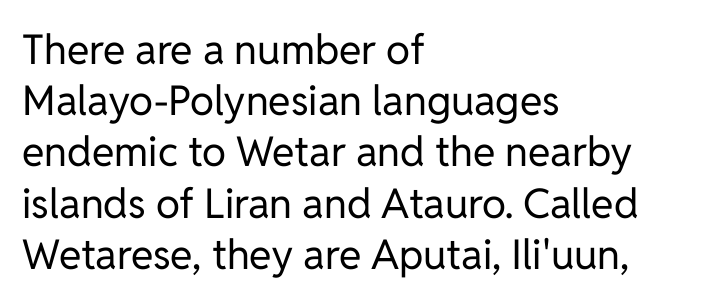
Spacing verdict: proportional, widths tailored to each character. No italicization has been applied; the sample stays upright. The zone under the glyphs is completely vacant. Compared with a typical body face, this is equally light or lighter still. The type family on display is of the sans-serif kind.
